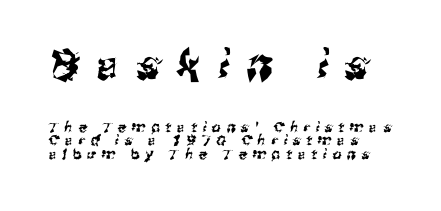
{"serif": "no", "width": "normal", "stroke_contrast": "medium", "x_height": "medium", "monospaced": "no", "underline": "no", "align": "left", "line_spacing": "tight", "line_spacing_ratio": 0.97, "letter_spacing": "wide", "letter_spacing_em": 0.42, "larger_block": "first", "size_ratio": 2.93, "glyph_px": 41}
